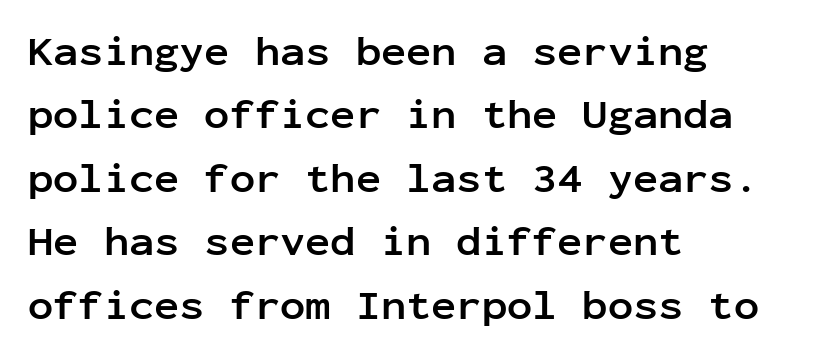
The image shows 42 px semibold sans-serif type, upright, monospaced; set left-aligned, normal line spacing (1.51x), normal letter spacing, not underlined; low stroke contrast and a medium x-height.
